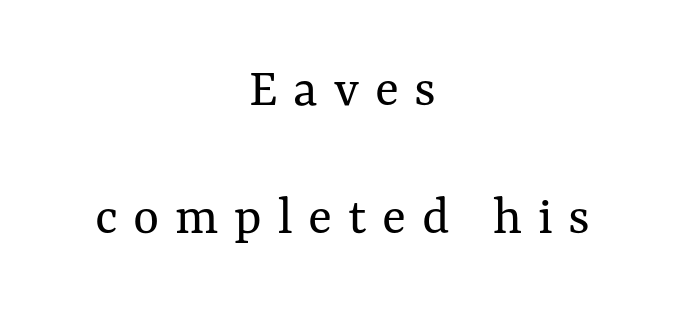
{"italic": "no", "bold": "no", "weight": "regular", "width": "normal", "stroke_contrast": "medium", "x_height": "medium", "monospaced": "no", "underline": "no", "align": "center", "line_spacing": "loose", "line_spacing_ratio": 2.28, "letter_spacing": "wide", "letter_spacing_em": 0.28, "glyph_px": 56}
